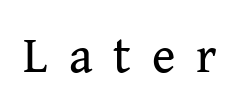
Q: Is the text bold? A: No.
Q: Is the text italic (slanted)? A: No, it is upright.
Q: Is the typeface a serif or a sans-serif typeface? A: Serif.
Q: Is the text underlined? A: No.
Q: Is the spacing between letters normal or unusually wide? A: Unusually wide.
Q: Width (condensed, normal, or wide)? A: Normal.
Q: Stroke contrast? A: Medium.
Q: x-height? A: Medium.
Q: Monospaced? A: No.
